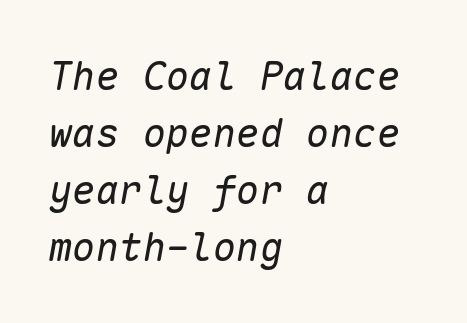
{"italic": "yes", "lean": "right", "slant_degrees": 10, "bold": "no", "weight": "regular", "width": "normal", "stroke_contrast": "low", "x_height": "medium", "monospaced": "yes", "underline": "no", "align": "left", "line_spacing": "normal", "line_spacing_ratio": 1.46, "letter_spacing": "normal", "letter_spacing_em": 0.0, "glyph_px": 39}
